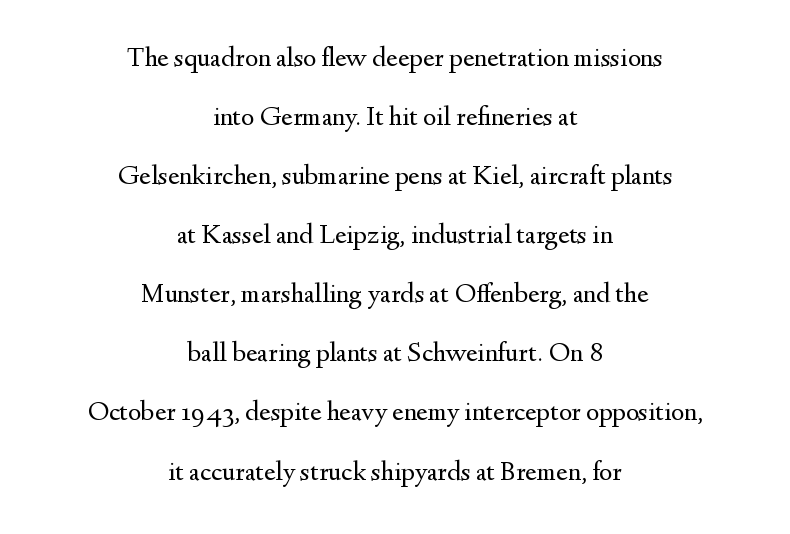
Q: Is the text bold? A: No.
Q: Is the text italic (slanted)? A: No, it is upright.
Q: Is the typeface a serif or a sans-serif typeface? A: Serif.
Q: Is the text underlined? A: No.
Q: How is the paragraph aligned? A: Centered.
Q: Is the spacing between letters normal or unusually wide? A: Normal.
Q: Is the spacing between lines tight, normal or loose? A: Loose.
Q: Width (condensed, normal, or wide)? A: Normal.
Q: Stroke contrast? A: Medium.
Q: x-height? A: Small.
Q: Monospaced? A: No.
